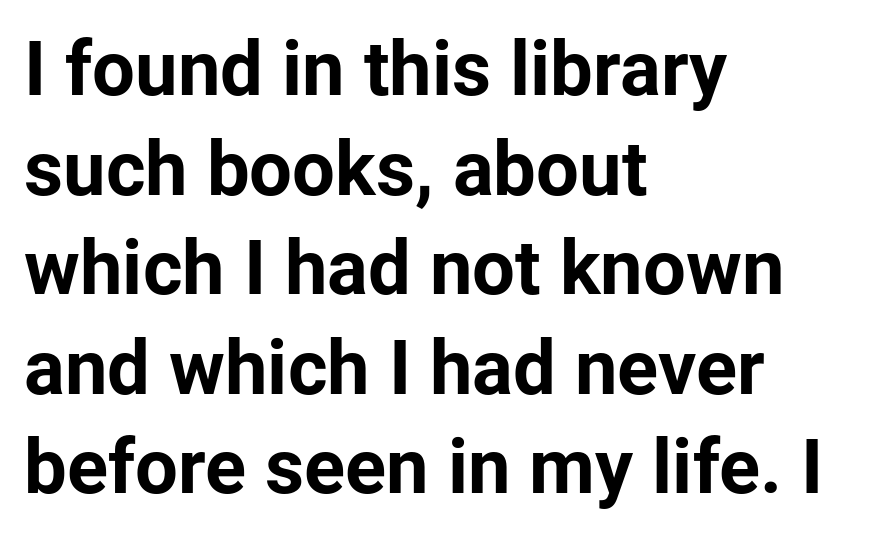
Q: Is the text bold? A: Yes.
Q: Is the text italic (slanted)? A: No, it is upright.
Q: Is the typeface a serif or a sans-serif typeface? A: Sans-serif.
Q: Is the text underlined? A: No.
Q: How is the paragraph aligned? A: Left-aligned.
Q: Is the spacing between letters normal or unusually wide? A: Normal.
Q: Is the spacing between lines tight, normal or loose? A: Normal.
Q: Width (condensed, normal, or wide)? A: Normal.
Q: Stroke contrast? A: Low.
Q: x-height? A: Medium.
Q: Monospaced? A: No.
